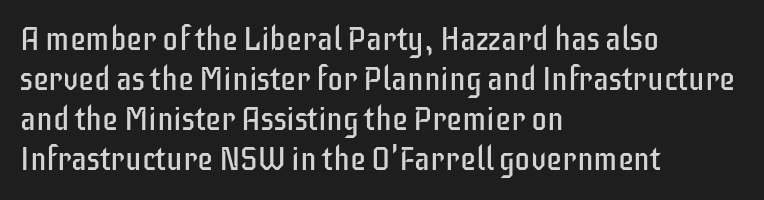
The image shows 32 px regular-weight, condensed sans-serif type, upright; set left-aligned, normal line spacing (1.25x), normal letter spacing, not underlined; low stroke contrast and a large x-height.
